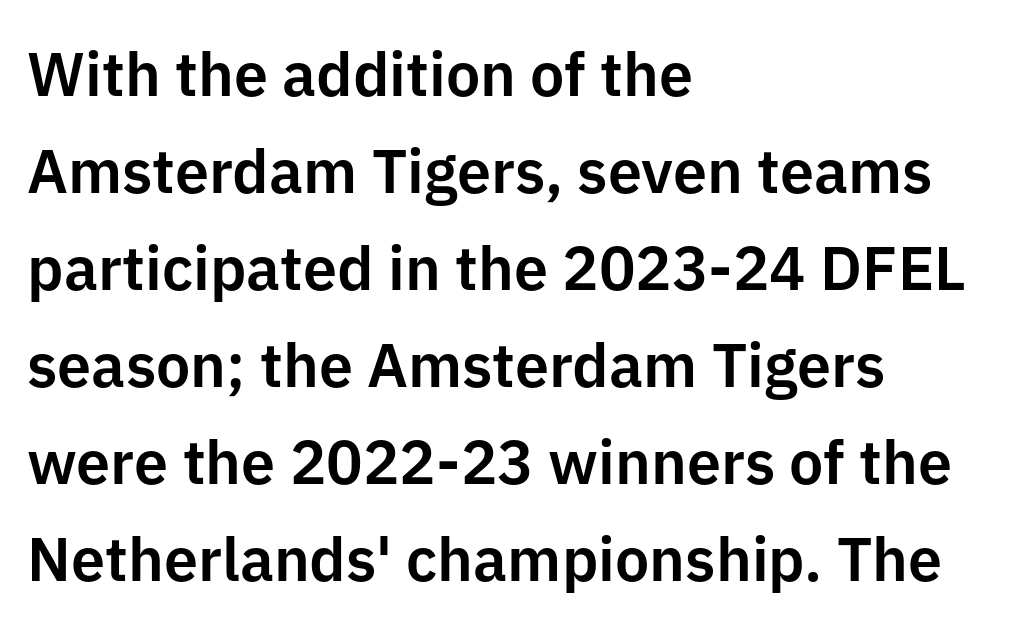
Line spacing here is normal. A sans-serif font was chosen for this passage. Any mark beneath the type? The region is blank. This is the regular roman posture of the typeface.
